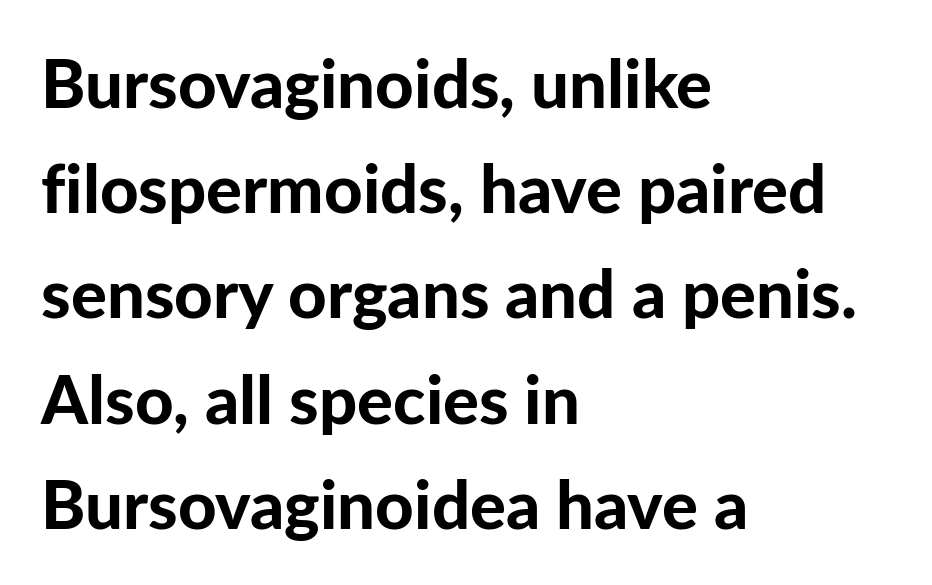
{"serif": "no", "italic": "no", "bold": "yes", "weight": "bold", "width": "normal", "stroke_contrast": "low", "x_height": "medium", "monospaced": "no", "underline": "no", "align": "left", "line_spacing": "normal", "line_spacing_ratio": 1.57, "letter_spacing": "normal", "letter_spacing_em": 0.0, "glyph_px": 67}
